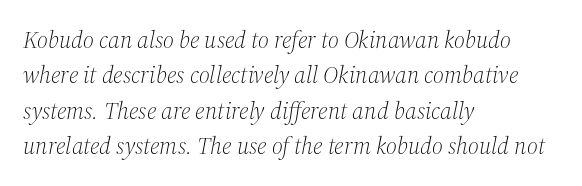
{"italic": "yes", "lean": "right", "slant_degrees": 12, "bold": "no", "underline": "no", "align": "left", "line_spacing": "normal", "line_spacing_ratio": 1.47, "letter_spacing": "normal", "letter_spacing_em": 0.0, "glyph_px": 24}
